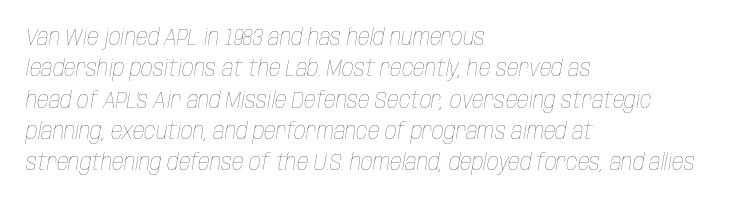
{"italic": "yes", "lean": "right", "slant_degrees": 10, "bold": "no", "underline": "no", "align": "left", "line_spacing": "normal", "line_spacing_ratio": 1.36, "letter_spacing": "normal", "letter_spacing_em": 0.0, "glyph_px": 23}
